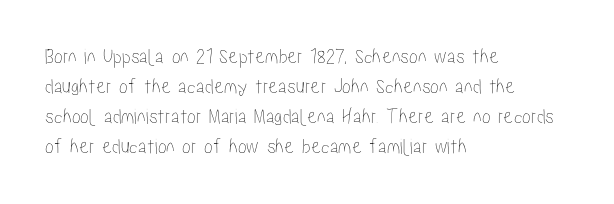
The image shows 22 px text type, upright; set left-aligned, normal line spacing (1.37x), normal letter spacing, not underlined.
